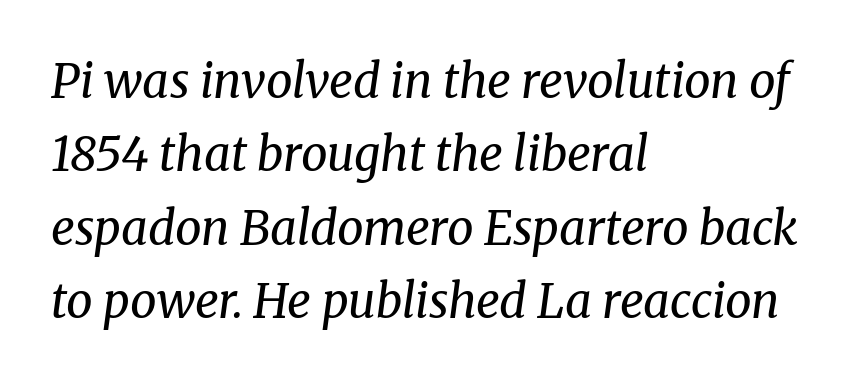
The image shows 47 px regular-weight serif type, italic (leaning right); set left-aligned, normal line spacing (1.56x), normal letter spacing, not underlined; medium stroke contrast and a medium x-height.
